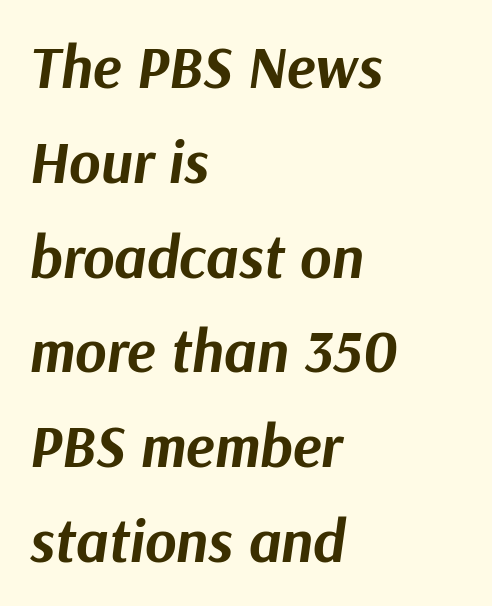
Q: Is the text bold? A: Yes.
Q: Is the text italic (slanted)? A: Yes, it leans right by about 9 degrees.
Q: Is the text underlined? A: No.
Q: How is the paragraph aligned? A: Left-aligned.
Q: Is the spacing between letters normal or unusually wide? A: Normal.
Q: Is the spacing between lines tight, normal or loose? A: Normal.
Q: Width (condensed, normal, or wide)? A: Normal.
Q: Stroke contrast? A: Medium.
Q: x-height? A: Medium.
Q: Monospaced? A: No.
